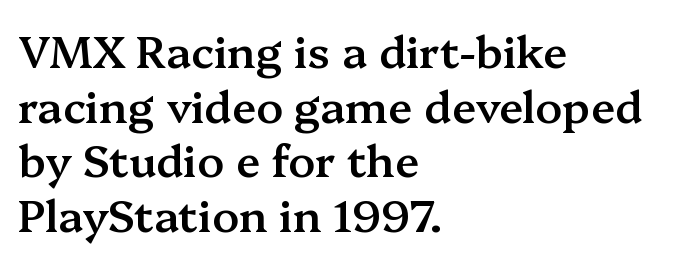
The image shows 44 px semibold serif type, upright; set left-aligned, line spacing 1.24x, normal letter spacing, not underlined; medium stroke contrast and a medium x-height.
